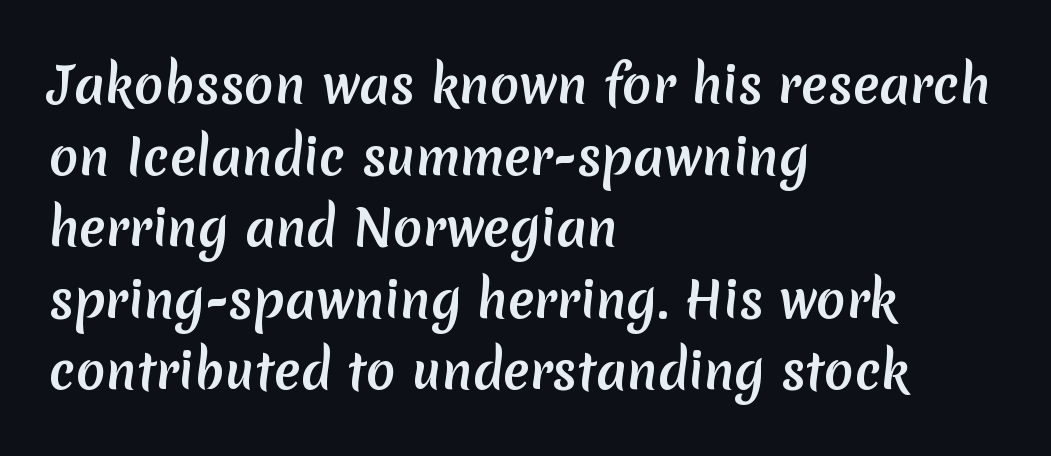
{"serif": "no", "bold": "yes", "weight": "semibold", "width": "normal", "stroke_contrast": "low", "x_height": "medium", "monospaced": "no", "underline": "no", "align": "left", "line_spacing": "normal", "line_spacing_ratio": 1.46, "letter_spacing": "normal", "letter_spacing_em": 0.0, "glyph_px": 49}
